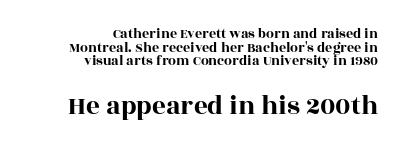
Q: Is the text italic (slanted)? A: No, it is upright.
Q: Is the text underlined? A: No.
Q: How is the paragraph aligned? A: Right-aligned.
Q: Is the spacing between letters normal or unusually wide? A: Normal.
Q: Is the spacing between lines tight, normal or loose? A: Tight.
Q: Which block of text is set in a larger size, the first (top) or the second (bottom)? A: The second (bottom) one.
